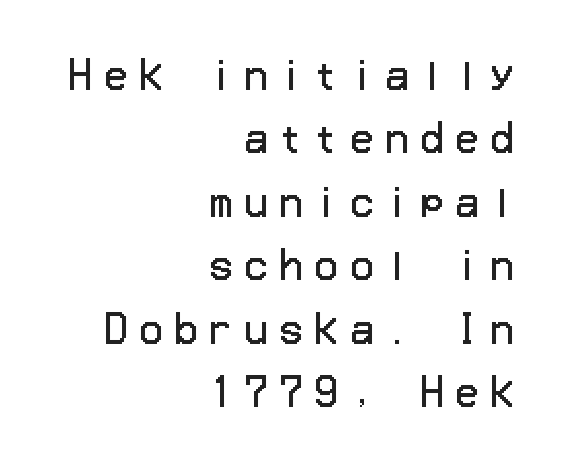
Q: Is the text bold? A: No.
Q: Is the text italic (slanted)? A: No, it is upright.
Q: Is the typeface a serif or a sans-serif typeface? A: Sans-serif.
Q: Is the text underlined? A: No.
Q: How is the paragraph aligned? A: Right-aligned.
Q: Is the spacing between letters normal or unusually wide? A: Unusually wide.
Q: Is the spacing between lines tight, normal or loose? A: Normal.
Q: Width (condensed, normal, or wide)? A: Normal.
Q: Stroke contrast? A: Low.
Q: x-height? A: Medium.
